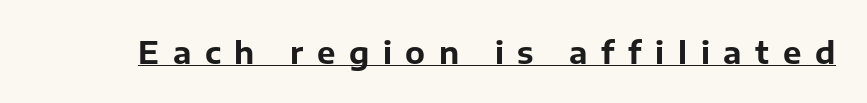
Q: Is the text bold? A: Yes.
Q: Is the text italic (slanted)? A: No, it is upright.
Q: Is the typeface a serif or a sans-serif typeface? A: Sans-serif.
Q: Is the text underlined? A: Yes.
Q: Is the spacing between letters normal or unusually wide? A: Unusually wide.
Q: Width (condensed, normal, or wide)? A: Normal.
Q: Stroke contrast? A: Low.
Q: x-height? A: Medium.
Q: Monospaced? A: No.
